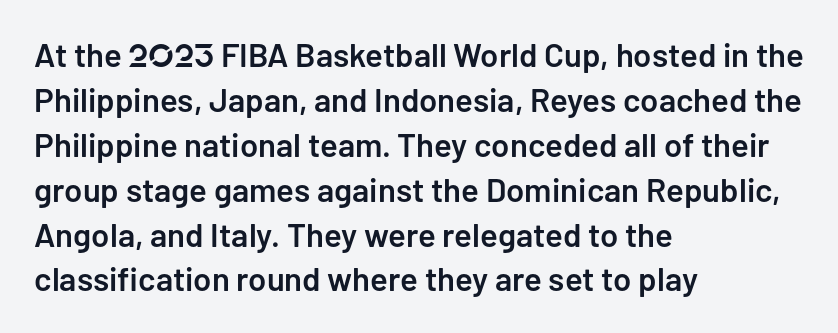
Q: Is the text bold? A: Semi-bold.
Q: Is the text italic (slanted)? A: No, it is upright.
Q: Is the typeface a serif or a sans-serif typeface? A: Sans-serif.
Q: Is the text underlined? A: No.
Q: How is the paragraph aligned? A: Left-aligned.
Q: Is the spacing between letters normal or unusually wide? A: Normal.
Q: Is the spacing between lines tight, normal or loose? A: Normal.
Q: Width (condensed, normal, or wide)? A: Normal.
Q: Stroke contrast? A: Low.
Q: x-height? A: Medium.
Q: Monospaced? A: No.
